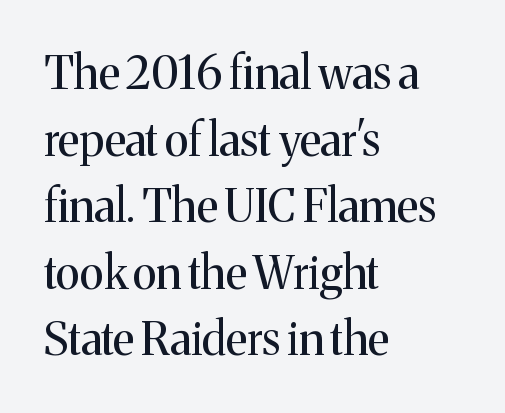
No word sits above an underline. Nobody touched the tracking dial on this one. Small tapered or slab feet sit at the stroke ends, so this counts as serif. Does the leading feel generous? No, just average. Varying glyph widths throughout — classic text-font behaviour. The lettering holds an erect, upright posture throughout.
